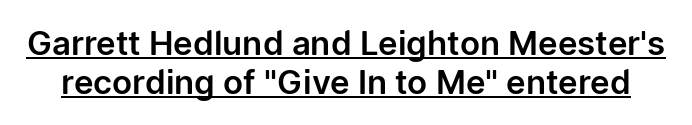
The face used here is rendered with its standard letterfit. A sans-serif font was chosen for this passage. Descenders here cross a horizontal rule under the line. Looks like regular typesetting: each glyph gets only the width it needs.
